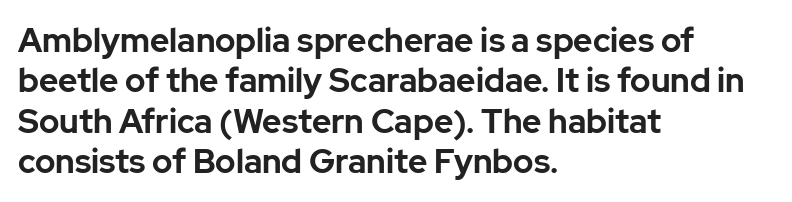
Anything drawn beneath the words? Only blank space. Looks like regular typesetting: each glyph gets only the width it needs. Nothing unusual about the tracking: characters are spaced as the font intends. Does the type have serifs? No, each stem ends abruptly. Is there any slant? The stems are plumb. Is the type bold? Yes — the strokes are clearly thick and heavy.
